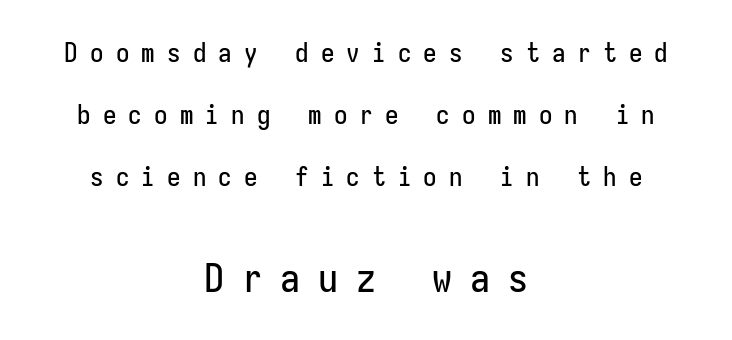
The image shows 40 px condensed sans-serif type, upright, monospaced; set centered, loose line spacing (2.3x), unusually wide letter spacing (+0.45 em), not underlined; the second (bottom) block is 1.48x larger; low stroke contrast and a medium x-height.
